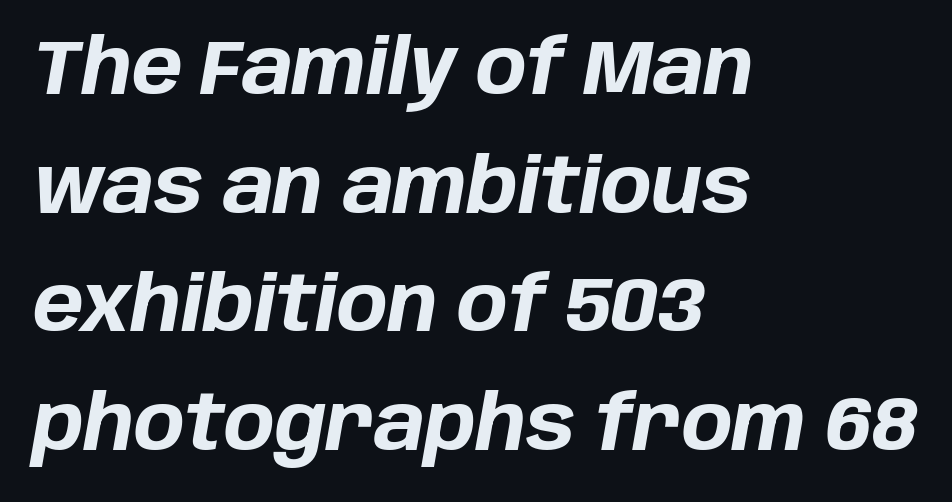
Q: Is the text bold? A: Yes.
Q: Is the text italic (slanted)? A: Yes, it leans right by about 10 degrees.
Q: Is the text underlined? A: No.
Q: How is the paragraph aligned? A: Left-aligned.
Q: Is the spacing between letters normal or unusually wide? A: Normal.
Q: Is the spacing between lines tight, normal or loose? A: Normal.
Q: Width (condensed, normal, or wide)? A: Normal.
Q: Stroke contrast? A: Low.
Q: x-height? A: Large.
Q: Monospaced? A: No.
